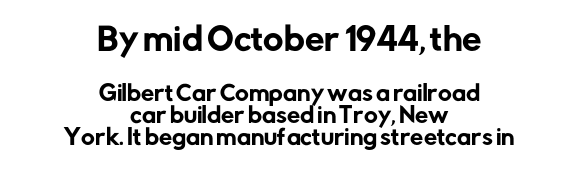
Q: Is the text italic (slanted)? A: No, it is upright.
Q: Is the typeface a serif or a sans-serif typeface? A: Sans-serif.
Q: Is the text underlined? A: No.
Q: How is the paragraph aligned? A: Centered.
Q: Is the spacing between letters normal or unusually wide? A: Normal.
Q: Is the spacing between lines tight, normal or loose? A: Tight.
Q: Which block of text is set in a larger size, the first (top) or the second (bottom)? A: The first (top) one.
Q: Width (condensed, normal, or wide)? A: Normal.
Q: Stroke contrast? A: Low.
Q: x-height? A: Medium.
Q: Monospaced? A: No.
